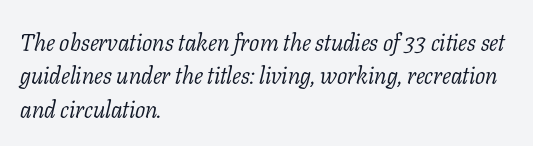
The image shows 24 px text type, italic (leaning right); set left-aligned, normal line spacing (1.39x), normal letter spacing, not underlined.
